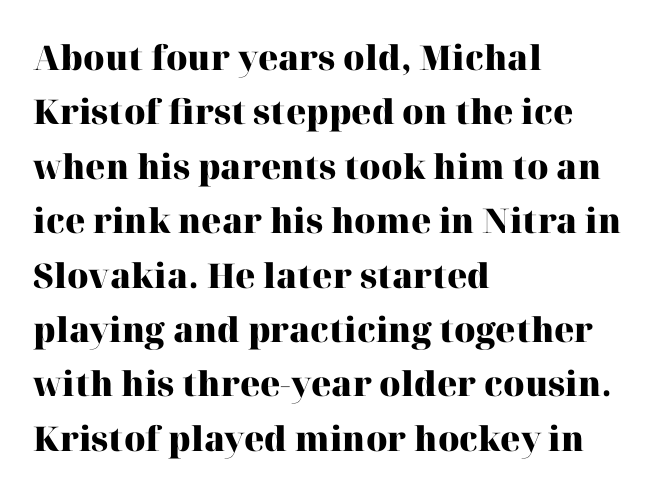
Q: Is the text bold? A: Yes.
Q: Is the text italic (slanted)? A: No, it is upright.
Q: Is the typeface a serif or a sans-serif typeface? A: Serif.
Q: Is the text underlined? A: No.
Q: How is the paragraph aligned? A: Left-aligned.
Q: Is the spacing between letters normal or unusually wide? A: Normal.
Q: Is the spacing between lines tight, normal or loose? A: Normal.
Q: Width (condensed, normal, or wide)? A: Normal.
Q: Stroke contrast? A: High.
Q: x-height? A: Medium.
Q: Monospaced? A: No.
